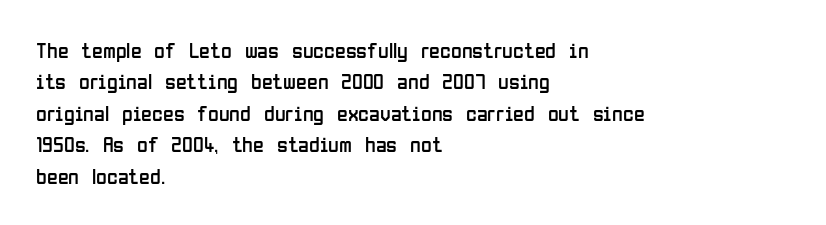
Q: Is the text bold? A: No.
Q: Is the text italic (slanted)? A: No, it is upright.
Q: Is the text underlined? A: No.
Q: How is the paragraph aligned? A: Left-aligned.
Q: Is the spacing between letters normal or unusually wide? A: Normal.
Q: Is the spacing between lines tight, normal or loose? A: Normal.
